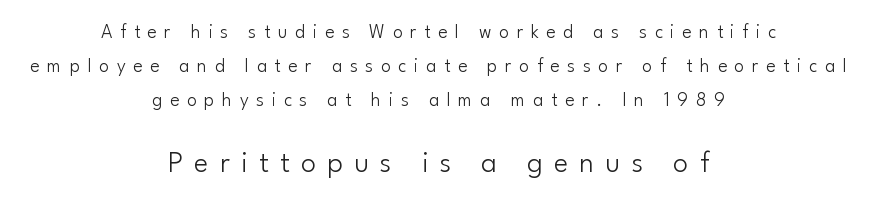
{"serif": "no", "italic": "no", "bold": "no", "weight": "light", "width": "normal", "stroke_contrast": "low", "x_height": "small", "monospaced": "no", "underline": "no", "align": "center", "line_spacing_ratio": 1.71, "letter_spacing": "wide", "letter_spacing_em": 0.38, "larger_block": "second", "size_ratio": 1.5, "glyph_px": 30}
